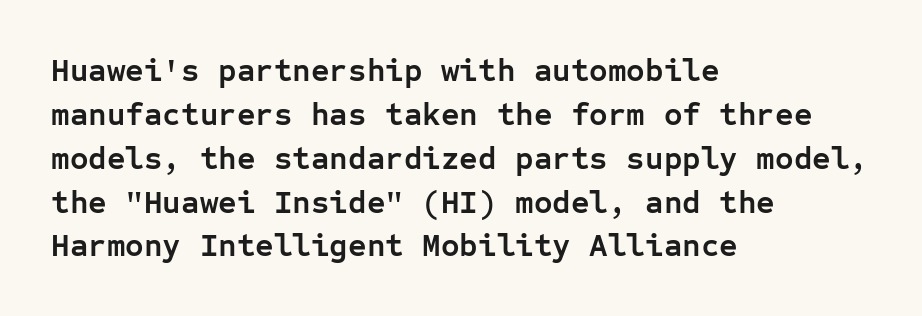
The image shows 32 px semibold sans-serif type, upright, monospaced; set left-aligned, normal line spacing (1.37x), normal letter spacing, not underlined; low stroke contrast and a medium x-height.
